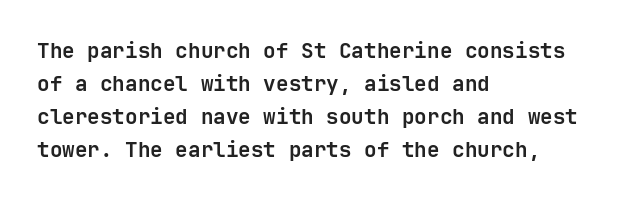
{"italic": "no", "bold": "yes", "underline": "no", "align": "left", "line_spacing": "normal", "line_spacing_ratio": 1.57, "letter_spacing": "normal", "letter_spacing_em": 0.0, "glyph_px": 21}
